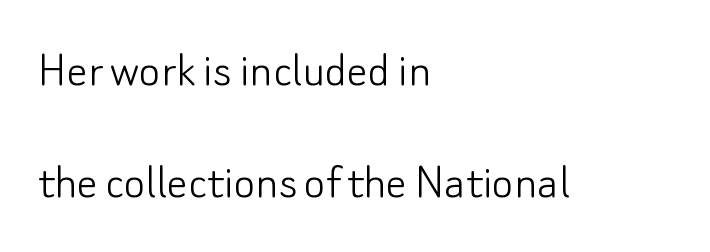
Loosely led — the rows are spread out. Grotesque or geometric, the face here clearly has no serifs. Words appear dense and cohesive because spacing is normal. The characters are drawn with everyday or finer stroke widths.
